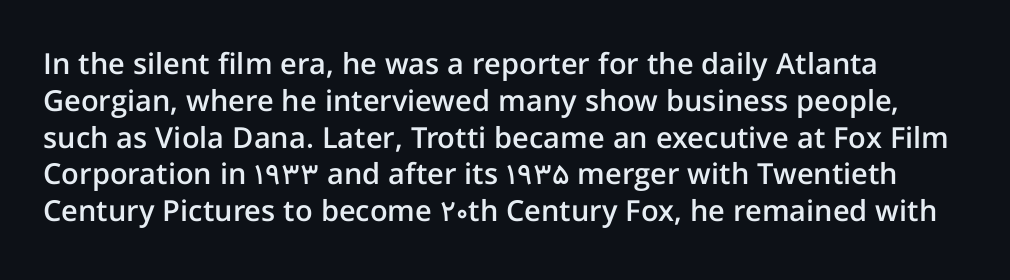
{"serif": "no", "italic": "no", "bold": "semi", "weight": "semibold", "width": "normal", "stroke_contrast": "low", "x_height": "medium", "monospaced": "no", "underline": "no", "line_spacing": "normal", "line_spacing_ratio": 1.27, "letter_spacing": "normal", "letter_spacing_em": 0.0, "glyph_px": 29}
